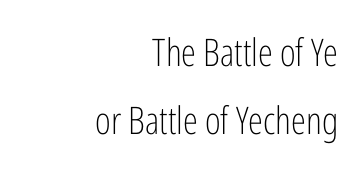
The line texture is even and compact thanks to regular tracking. Notice how the stems are strictly vertical — no italics here. The typeface chosen for these lines omits serifs. The words here are not underlined.
